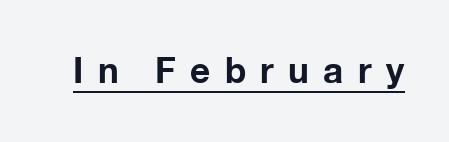
Q: Is the text bold? A: Yes.
Q: Is the text italic (slanted)? A: No, it is upright.
Q: Is the typeface a serif or a sans-serif typeface? A: Sans-serif.
Q: Is the text underlined? A: Yes.
Q: Is the spacing between letters normal or unusually wide? A: Unusually wide.
Q: Width (condensed, normal, or wide)? A: Normal.
Q: Stroke contrast? A: Low.
Q: x-height? A: Medium.
Q: Monospaced? A: No.
